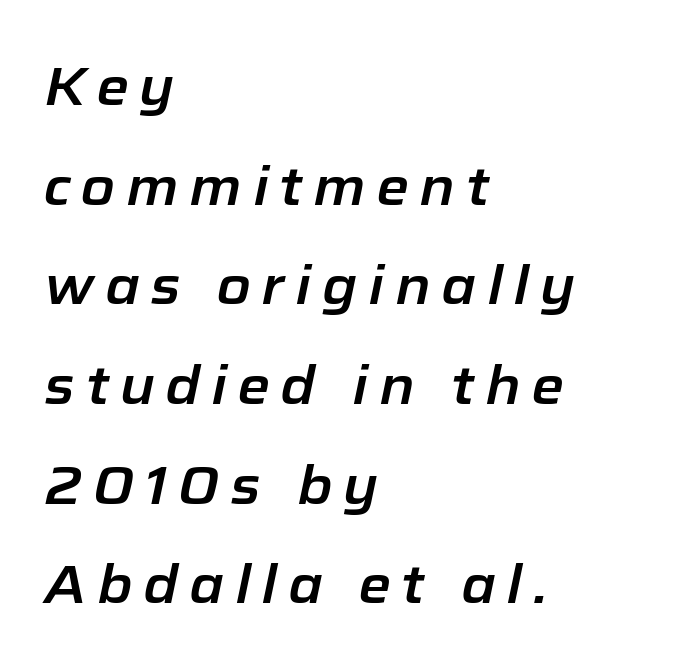
Q: Is the text italic (slanted)? A: Yes, it leans right by about 12 degrees.
Q: Is the text underlined? A: No.
Q: How is the paragraph aligned? A: Left-aligned.
Q: Is the spacing between letters normal or unusually wide? A: Unusually wide.
Q: Width (condensed, normal, or wide)? A: Normal.
Q: Stroke contrast? A: Low.
Q: x-height? A: Medium.
Q: Monospaced? A: No.
